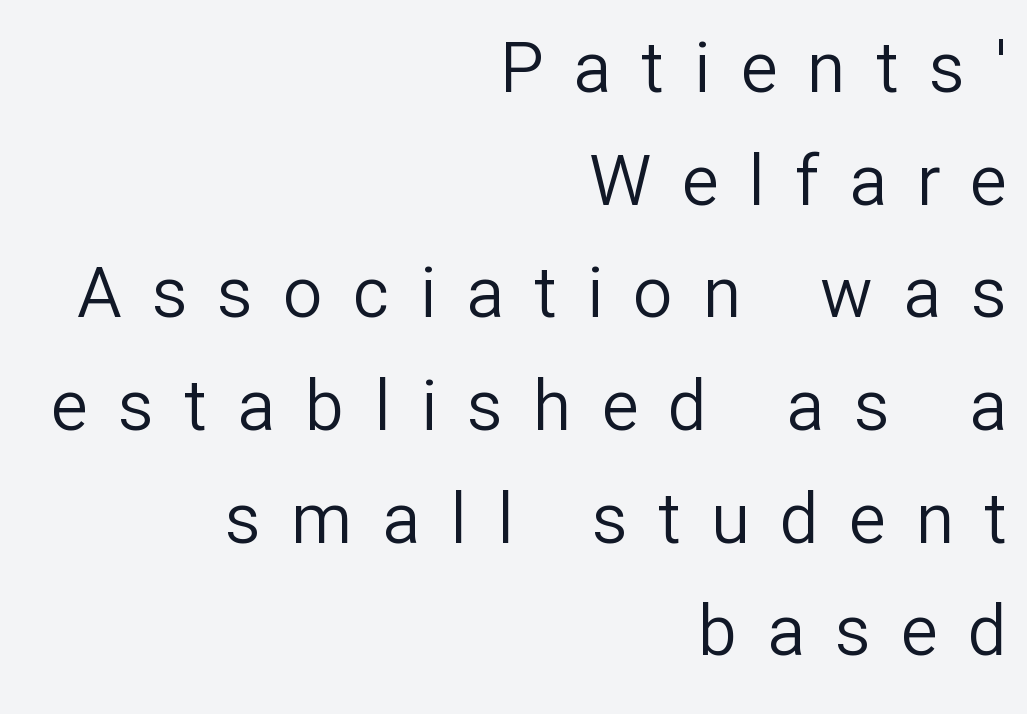
Right-aligned paragraph, ragged on the left. The face used here is rendered with a markedly widened letterfit. When letters stand straight like this, we call the style roman or upright. Spacing verdict: proportional, widths tailored to each character.
